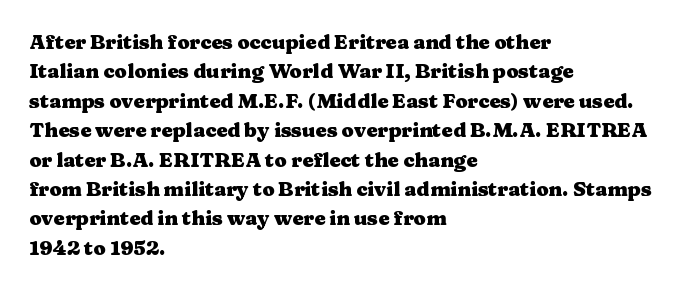
Emphasis by weight is at full strength: bold. The glyphs are unaccompanied by any horizontal stroke below them. Nothing unusual about the tracking: characters are spaced as the font intends. Do the letters lean? They stand straight. Every row of glyphs begins at an identical x-position on the left.
